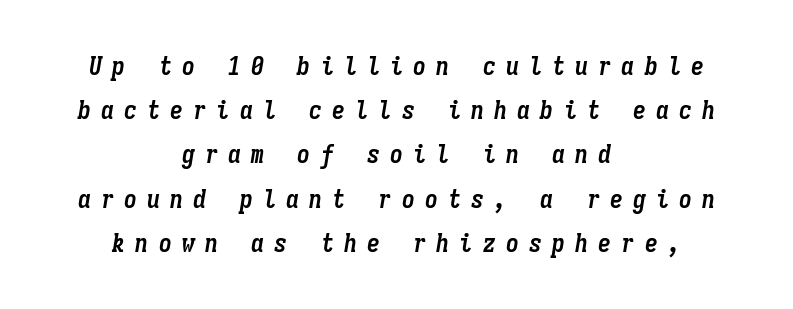
Q: Is the text bold? A: Yes.
Q: Is the text italic (slanted)? A: Yes, it leans right by about 9 degrees.
Q: Is the text underlined? A: No.
Q: How is the paragraph aligned? A: Centered.
Q: Is the spacing between letters normal or unusually wide? A: Unusually wide.
Q: Is the spacing between lines tight, normal or loose? A: Normal.
